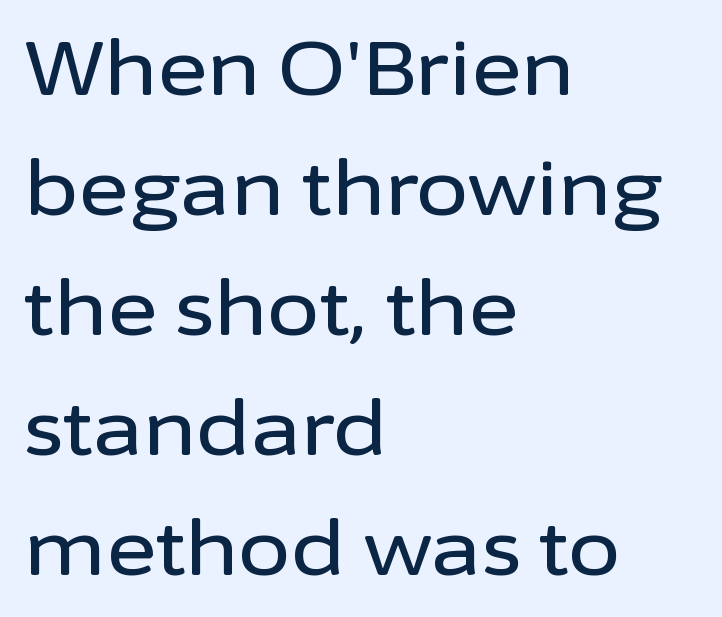
The horizontal fit of the characters is conventional and even. Reading down the column, the eye jumps a familiar distance to each next line. These lines are composed in type without serifs. Note the varied advance widths — an 'i' is clearly narrower than an 'm'. Alignment: flush left. When letters stand straight like this, we call the style roman or upright.
